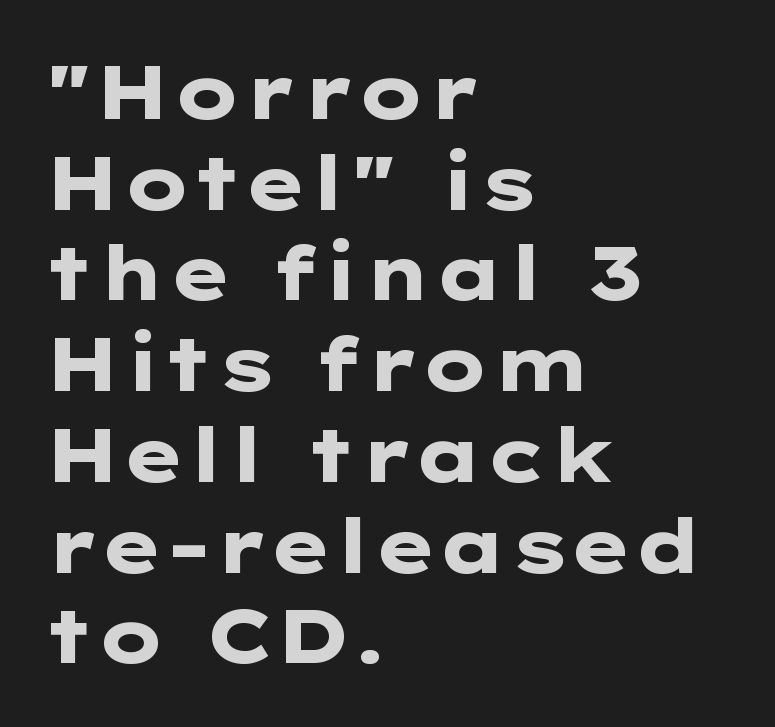
The image shows 75 px heavy, wide sans-serif type, upright; set left-aligned, line spacing 1.21x, normal letter spacing, not underlined; low stroke contrast and a medium x-height.
